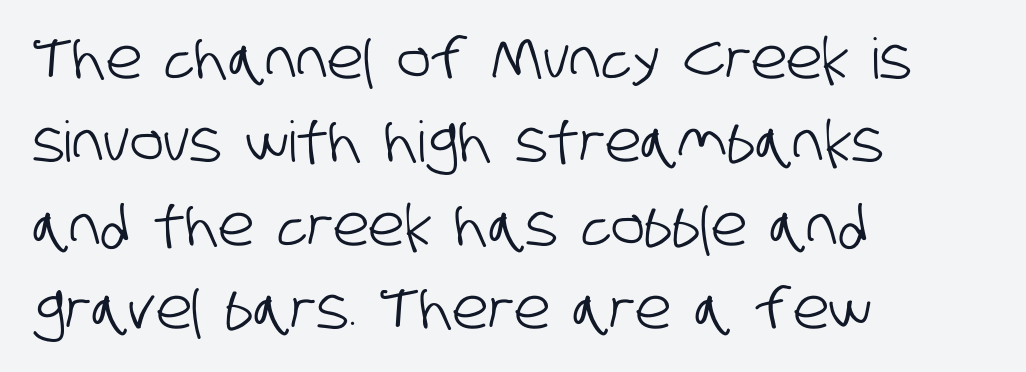
The image shows 56 px condensed sans-serif type; set left-aligned, normal line spacing (1.49x), normal letter spacing, not underlined; low stroke contrast and a large x-height.
